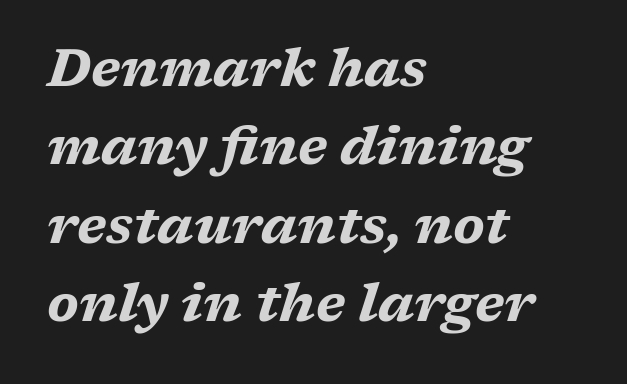
Q: Is the text bold? A: Yes.
Q: Is the text italic (slanted)? A: Yes, it leans right by about 17 degrees.
Q: Is the text underlined? A: No.
Q: How is the paragraph aligned? A: Left-aligned.
Q: Is the spacing between letters normal or unusually wide? A: Normal.
Q: Is the spacing between lines tight, normal or loose? A: Normal.
Q: Width (condensed, normal, or wide)? A: Wide.
Q: Stroke contrast? A: Medium.
Q: x-height? A: Medium.
Q: Monospaced? A: No.
